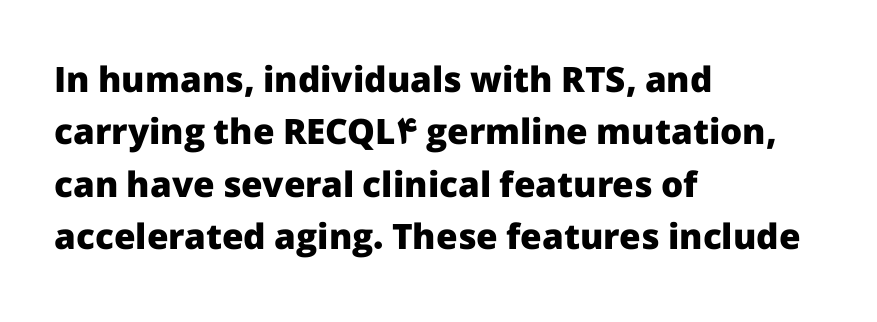
The image shows 35 px heavy sans-serif type, upright; set left-aligned, normal line spacing (1.5x), normal letter spacing, not underlined; low stroke contrast and a medium x-height.
